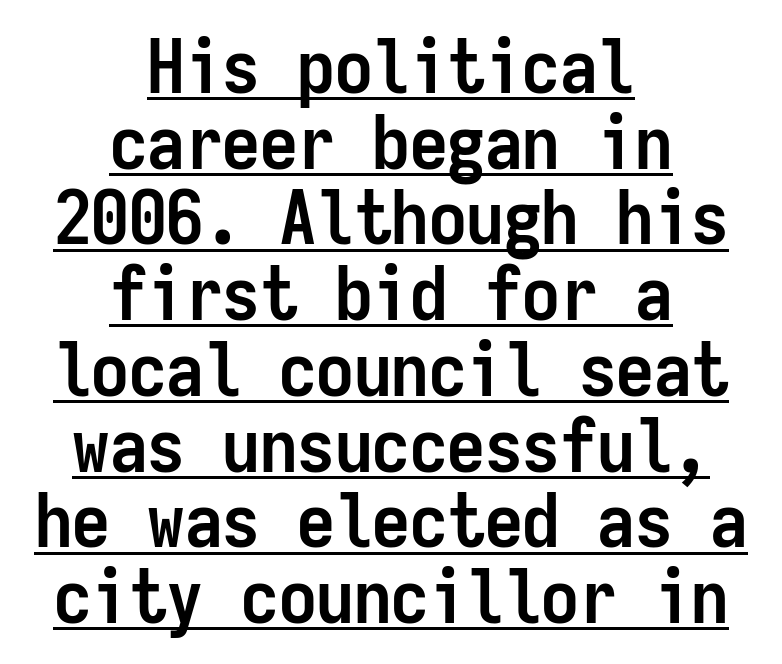
The image shows 75 px semibold, condensed sans-serif type, upright, monospaced; set centered, tight line spacing (1.01x), normal letter spacing, underlined; low stroke contrast and a medium x-height.
